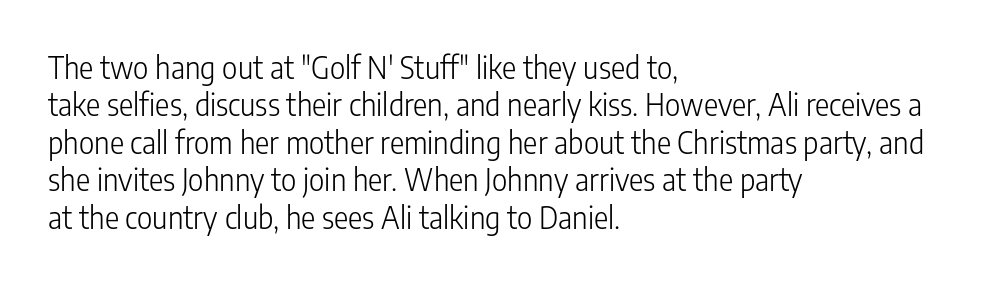
{"serif": "no", "italic": "no", "bold": "no", "weight": "light", "width": "condensed", "stroke_contrast": "low", "x_height": "medium", "monospaced": "no", "underline": "no", "align": "left", "line_spacing": "normal", "line_spacing_ratio": 1.25, "letter_spacing": "normal", "letter_spacing_em": 0.0, "glyph_px": 30}
